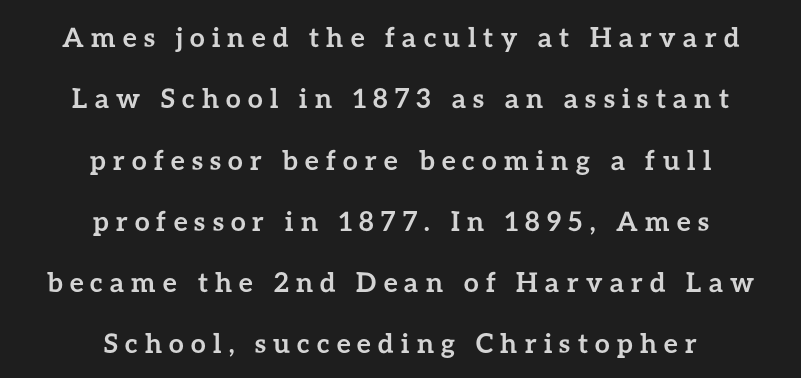
Notice how the stems are strictly vertical — no italics here. Every row of glyphs is offset so its center matches the block's center. Plain, unruled lines of type. Caption: expanded tracking, letters set apart.
